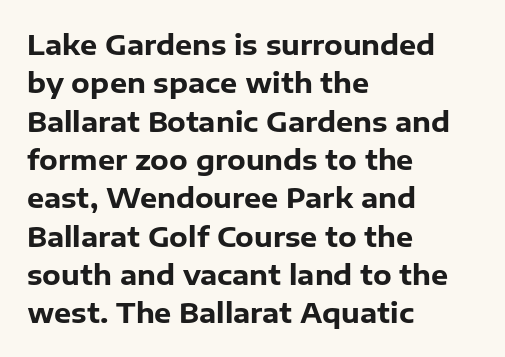
{"italic": "no", "bold": "yes", "underline": "no", "align": "left", "line_spacing": "normal", "line_spacing_ratio": 1.42, "letter_spacing": "normal", "letter_spacing_em": 0.0, "glyph_px": 27}
